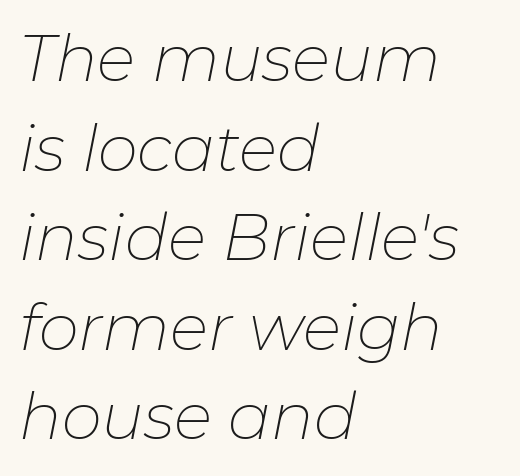
Q: Is the text bold? A: No.
Q: Is the text italic (slanted)? A: Yes, it leans right by about 11 degrees.
Q: Is the text underlined? A: No.
Q: How is the paragraph aligned? A: Left-aligned.
Q: Is the spacing between letters normal or unusually wide? A: Normal.
Q: Is the spacing between lines tight, normal or loose? A: Normal.
Q: Width (condensed, normal, or wide)? A: Normal.
Q: Stroke contrast? A: Low.
Q: x-height? A: Medium.
Q: Monospaced? A: No.
